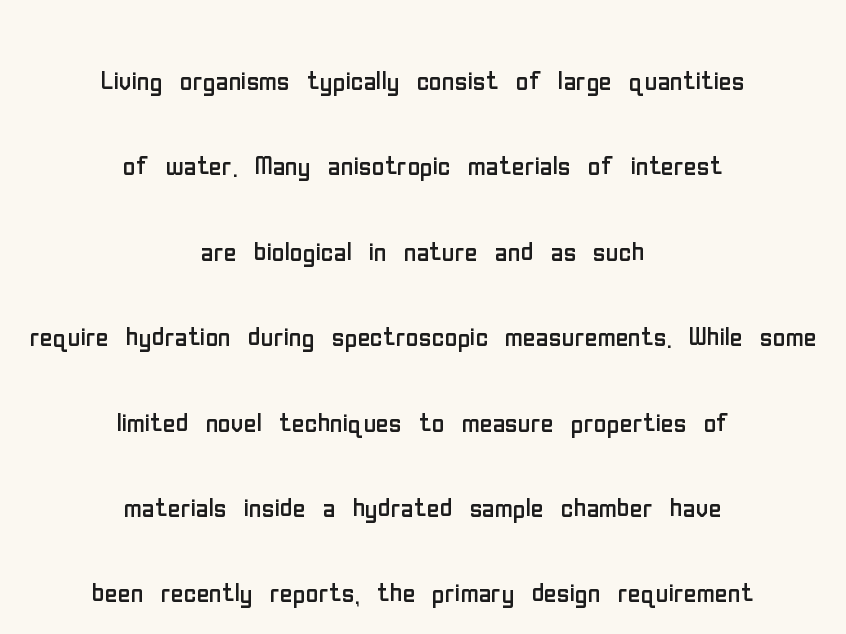
These glyphs show unthickened strokes, regular width or finer. Note: no serifs on the glyphs. Do the letters lean? They stand straight. Here the designer chose a conventional face with non-uniform glyph widths. Line spacing here is loose.
